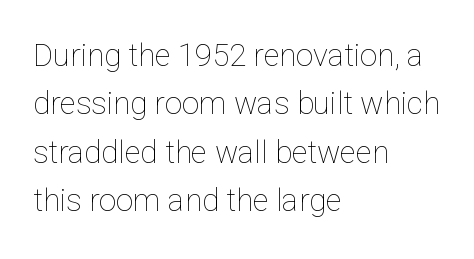
Does extra space separate the letters? No, they use regular spacing. Character widths vary here, with narrow letters taking less room than wide ones. Stroke mass is kept to a normal reading level or below. The compositor pushed each line to the left boundary. The gap between lines stays unmarked.
